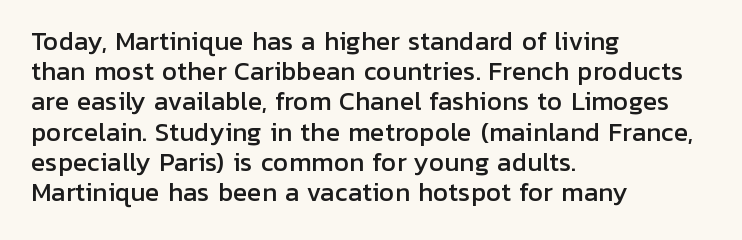
The image shows 24 px text type, upright; set left-aligned, normal line spacing (1.26x), normal letter spacing, not underlined.
